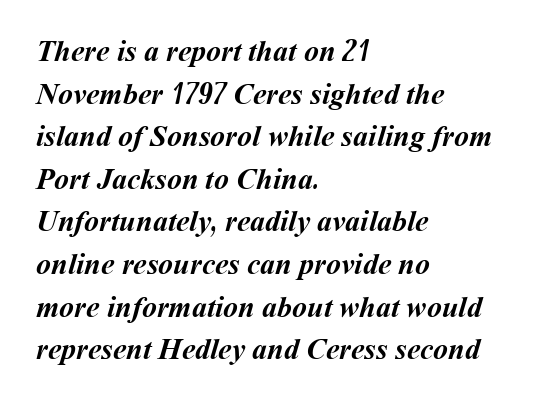
Q: Is the text bold? A: Yes.
Q: Is the text underlined? A: No.
Q: How is the paragraph aligned? A: Left-aligned.
Q: Is the spacing between letters normal or unusually wide? A: Normal.
Q: Is the spacing between lines tight, normal or loose? A: Normal.
Q: Width (condensed, normal, or wide)? A: Normal.
Q: Stroke contrast? A: Medium.
Q: x-height? A: Medium.
Q: Monospaced? A: No.
